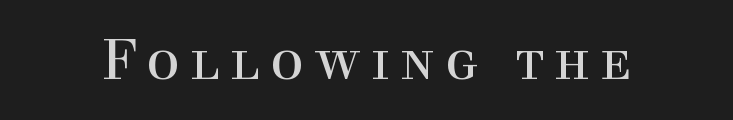
Q: Is the text bold? A: No.
Q: Is the text italic (slanted)? A: No, it is upright.
Q: Is the typeface a serif or a sans-serif typeface? A: Serif.
Q: Is the text underlined? A: No.
Q: Width (condensed, normal, or wide)? A: Normal.
Q: x-height? A: Medium.
Q: Monospaced? A: No.
